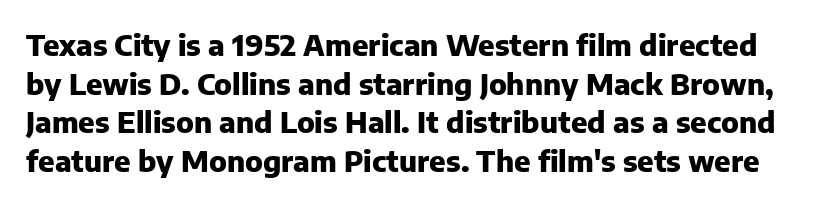
Q: Is the text bold? A: Yes.
Q: Is the text italic (slanted)? A: No, it is upright.
Q: Is the typeface a serif or a sans-serif typeface? A: Sans-serif.
Q: Is the text underlined? A: No.
Q: Is the spacing between letters normal or unusually wide? A: Normal.
Q: Is the spacing between lines tight, normal or loose? A: Normal.
Q: Width (condensed, normal, or wide)? A: Normal.
Q: Stroke contrast? A: Low.
Q: x-height? A: Medium.
Q: Monospaced? A: No.
